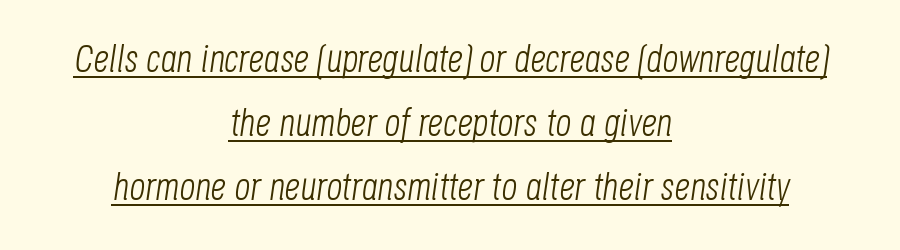
{"italic": "yes", "lean": "right", "slant_degrees": 8, "bold": "no", "weight": "light", "width": "condensed", "stroke_contrast": "low", "x_height": "large", "monospaced": "no", "underline": "yes", "align": "center", "line_spacing": "normal", "line_spacing_ratio": 1.64, "letter_spacing": "normal", "letter_spacing_em": 0.0, "glyph_px": 39}
